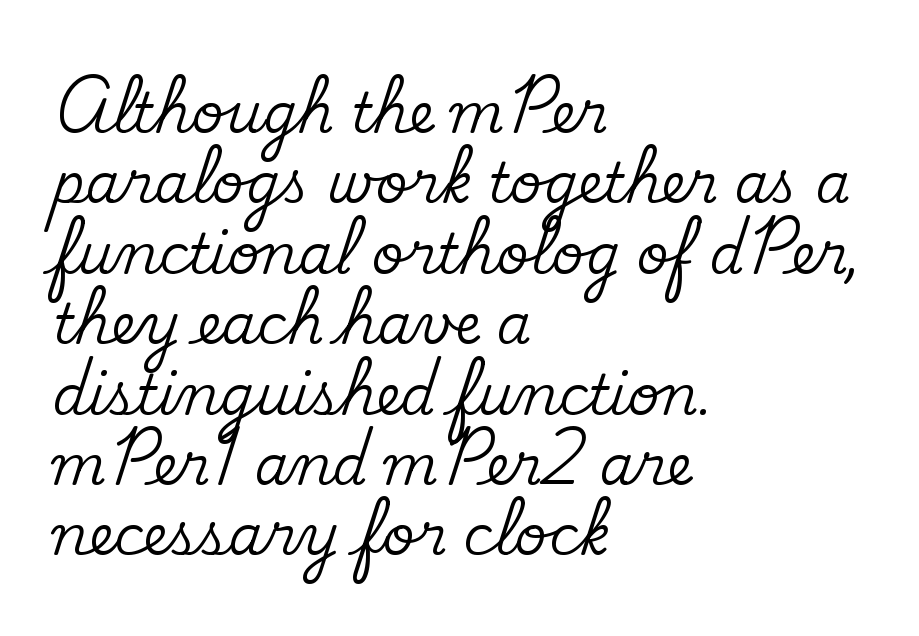
{"width": "normal", "stroke_contrast": "medium", "x_height": "small", "monospaced": "no", "underline": "no", "align": "left", "line_spacing": "normal", "line_spacing_ratio": 1.28, "letter_spacing": "normal", "letter_spacing_em": 0.0, "glyph_px": 55}
